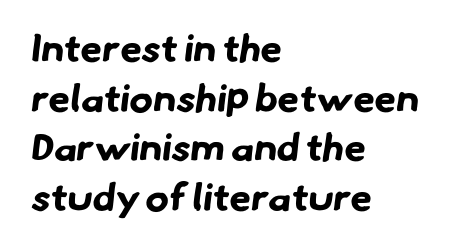
Is the letter spacing exaggerated? No — it looks like the ordinary default. Weight: bold. In terms of leading, this rendering sits right in the middle. Note the varied advance widths — an 'i' is clearly narrower than an 'm'.
